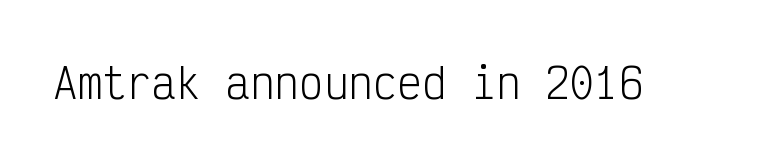
Here the designer chose a console-style face with uniform glyph widths. Descenders are the only things crossing below the line. Counters stay open thanks to moderate or lighter strokes. The designer went with a sans here, leaving each stem footless.
